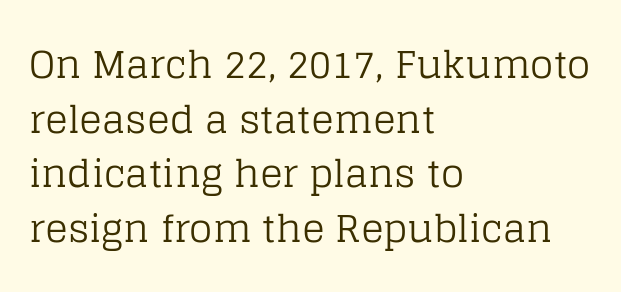
Q: Is the text bold? A: No.
Q: Is the text italic (slanted)? A: No, it is upright.
Q: Is the typeface a serif or a sans-serif typeface? A: Serif.
Q: Is the text underlined? A: No.
Q: How is the paragraph aligned? A: Left-aligned.
Q: Is the spacing between letters normal or unusually wide? A: Normal.
Q: Is the spacing between lines tight, normal or loose? A: Normal.
Q: Width (condensed, normal, or wide)? A: Normal.
Q: Stroke contrast? A: Low.
Q: x-height? A: Large.
Q: Monospaced? A: No.
